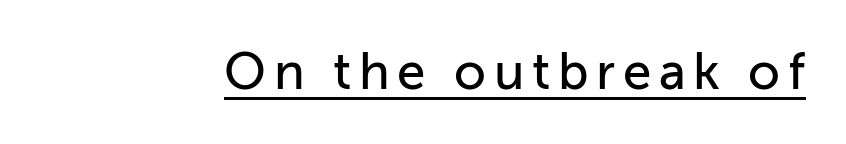
{"serif": "no", "italic": "no", "width": "normal", "stroke_contrast": "low", "x_height": "medium", "monospaced": "no", "underline": "yes", "glyph_px": 51}
